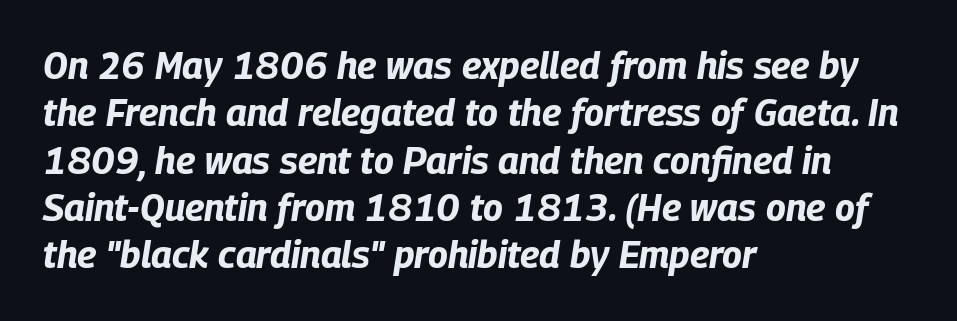
Q: Is the text bold? A: Yes.
Q: Is the text italic (slanted)? A: Yes, it leans right by about 9 degrees.
Q: Is the text underlined? A: No.
Q: How is the paragraph aligned? A: Left-aligned.
Q: Is the spacing between letters normal or unusually wide? A: Normal.
Q: Is the spacing between lines tight, normal or loose? A: Normal.
Q: Width (condensed, normal, or wide)? A: Condensed.
Q: Stroke contrast? A: Low.
Q: x-height? A: Large.
Q: Monospaced? A: No.
